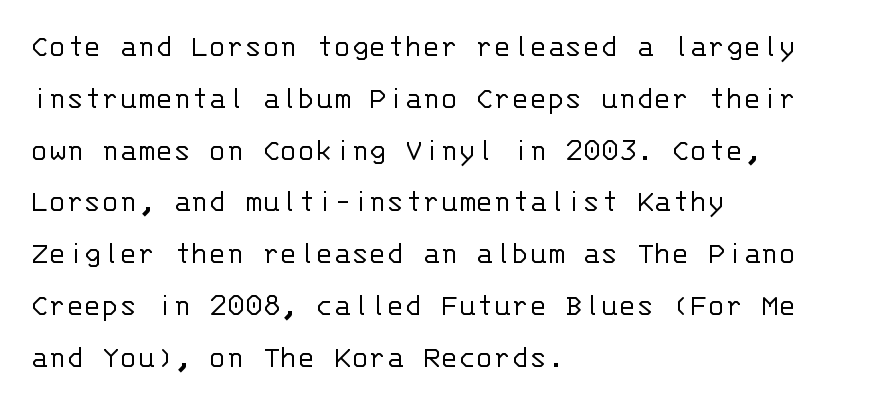
These lines sit exactly where default settings would place them. Grotesque or geometric, the face here clearly has no serifs. Caption: standard tracking, unaltered. The face looks like a standard text weight, possibly lighter. Monospaced: the letters line up in strict vertical columns.
